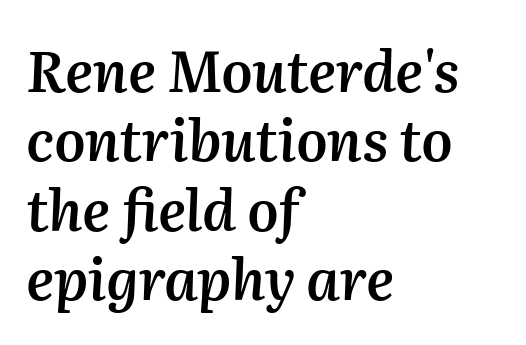
The specimen reads as italic at a glance. Proportional: the letters do not fall into vertical columns. Caption: semibold face, moderately heavy strokes. Decoration check: the copy has no underline. The type is set solid horizontally, with unmodified tracking.
